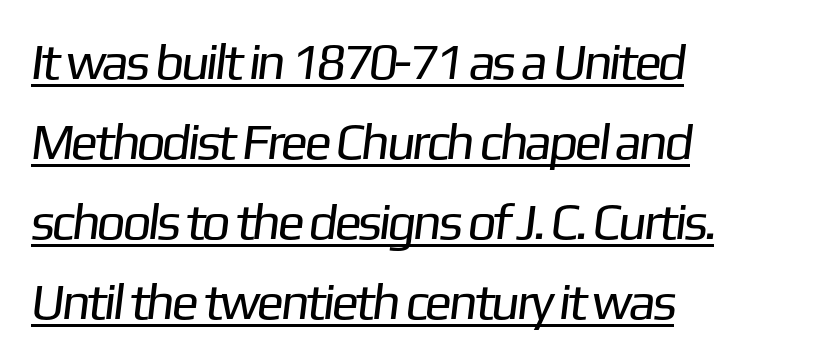
{"serif": "no", "bold": "no", "weight": "regular", "width": "normal", "stroke_contrast": "low", "x_height": "medium", "monospaced": "no", "underline": "yes", "align": "left", "line_spacing": "normal", "line_spacing_ratio": 1.57, "letter_spacing": "normal", "letter_spacing_em": 0.0, "glyph_px": 51}
